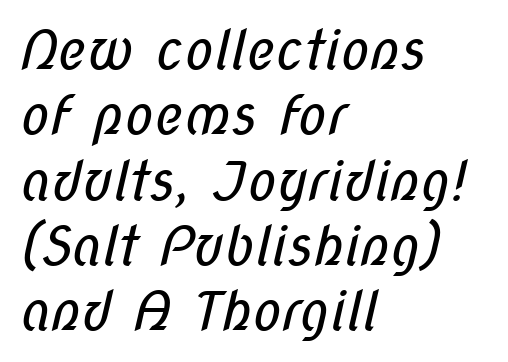
{"serif": "no", "bold": "no", "weight": "regular", "width": "condensed", "stroke_contrast": "low", "x_height": "medium", "monospaced": "no", "underline": "no", "align": "left", "line_spacing_ratio": 1.21, "letter_spacing": "normal", "letter_spacing_em": 0.0, "glyph_px": 54}
